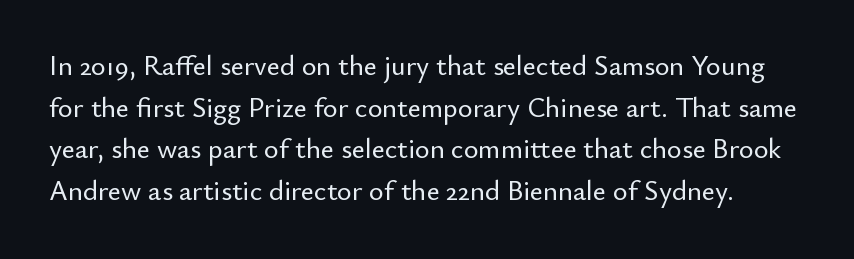
This sample uses a sans-serif face. Each new line begins a customary step beneath the previous one. No extra tracking has been applied to these lines. A typesetter would call this proportional, since set widths differ per character. Honestly, there is no underline to notice here at all.
